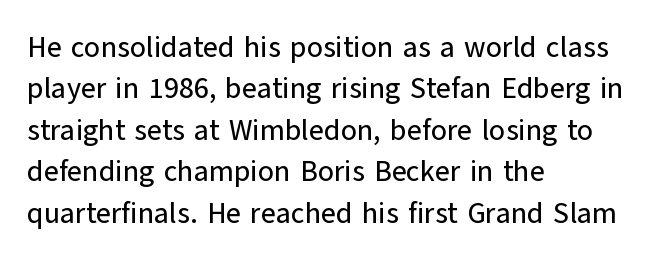
A student would call this left alignment; a typographer would say flush left, rag right. Are there feet on the stems? There aren't — it's a sans. This sample uses plain, unmodified letter spacing. Notice how descenders clear the ascenders below comfortably — that's standard leading. Spacing verdict: proportional, widths tailored to each character.
